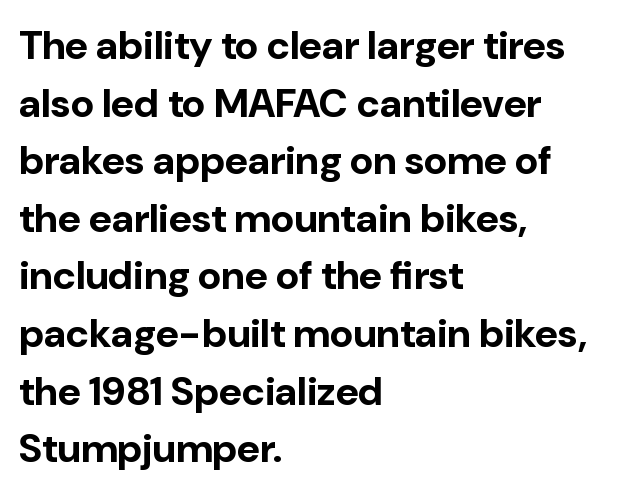
{"serif": "no", "italic": "no", "bold": "yes", "weight": "bold", "width": "normal", "stroke_contrast": "low", "x_height": "medium", "monospaced": "no", "underline": "no", "align": "left", "line_spacing": "normal", "line_spacing_ratio": 1.44, "letter_spacing": "normal", "letter_spacing_em": 0.0, "glyph_px": 40}
